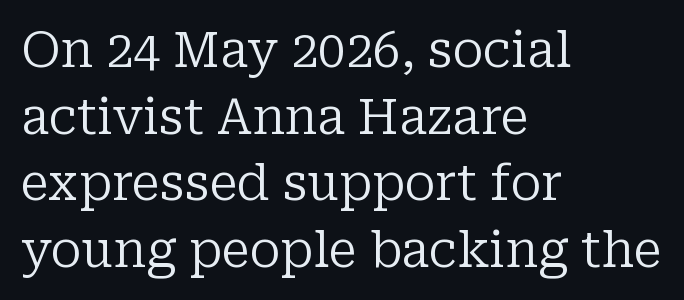
{"serif": "yes", "italic": "no", "bold": "no", "weight": "regular", "width": "normal", "stroke_contrast": "low", "x_height": "medium", "monospaced": "no", "underline": "no", "align": "left", "line_spacing": "normal", "line_spacing_ratio": 1.36, "letter_spacing": "normal", "letter_spacing_em": 0.0, "glyph_px": 49}
